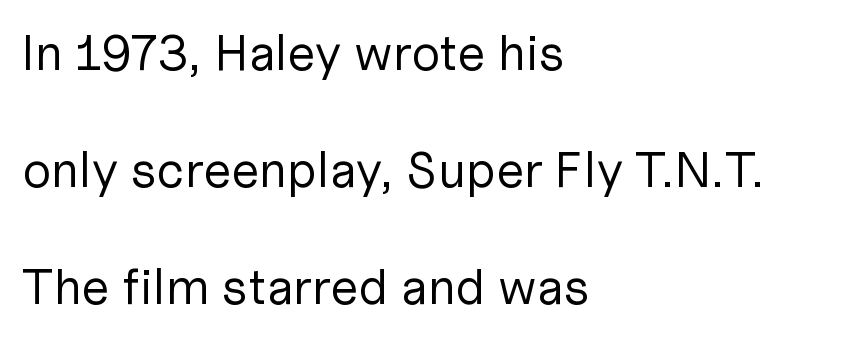
The setting favours the left margin, as ordinary paragraphs usually do. These lines are composed in type without serifs. Whoever set this chose breathing room over compactness in the vertical rhythm. These lines are rendered in a variable-pitch font.
